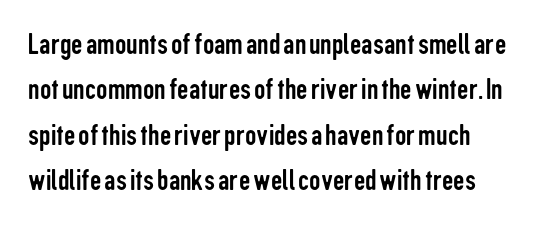
Q: Is the text bold? A: No.
Q: Is the text italic (slanted)? A: No, it is upright.
Q: Is the typeface a serif or a sans-serif typeface? A: Sans-serif.
Q: Is the text underlined? A: No.
Q: Is the spacing between letters normal or unusually wide? A: Normal.
Q: Is the spacing between lines tight, normal or loose? A: Normal.
Q: Width (condensed, normal, or wide)? A: Condensed.
Q: Stroke contrast? A: Low.
Q: x-height? A: Medium.
Q: Monospaced? A: No.
